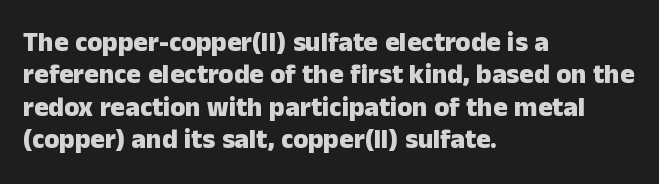
The space directly below the letters is spotless. Heavy-handed strokes throughout: this text is bold. If you drew a ruler down the left edge, every line would touch it. Italic: no, the glyphs are upright roman. Nobody touched the tracking dial on this one.
